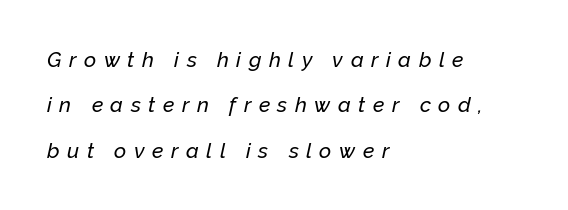
Q: Is the text italic (slanted)? A: Yes, it leans right by about 12 degrees.
Q: Is the text underlined? A: No.
Q: How is the paragraph aligned? A: Left-aligned.
Q: Is the spacing between letters normal or unusually wide? A: Unusually wide.
Q: Is the spacing between lines tight, normal or loose? A: Loose.
